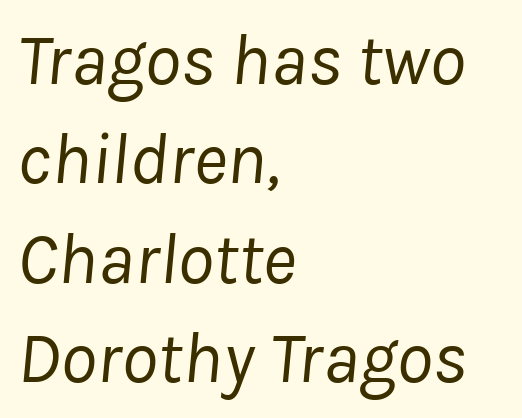
{"italic": "yes", "lean": "right", "slant_degrees": 8, "bold": "no", "weight": "regular", "width": "normal", "stroke_contrast": "low", "x_height": "medium", "monospaced": "no", "underline": "no", "align": "left", "line_spacing": "normal", "line_spacing_ratio": 1.36, "letter_spacing": "normal", "letter_spacing_em": 0.0, "glyph_px": 73}
